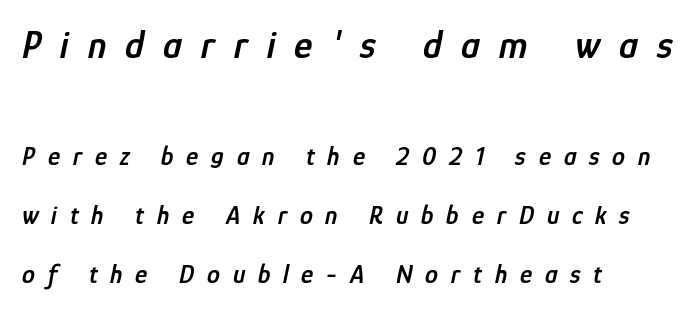
Q: Is the text bold? A: Semi-bold.
Q: Is the text italic (slanted)? A: Yes, it leans right by about 12 degrees.
Q: Is the text underlined? A: No.
Q: How is the paragraph aligned? A: Left-aligned.
Q: Is the spacing between letters normal or unusually wide? A: Unusually wide.
Q: Is the spacing between lines tight, normal or loose? A: Loose.
Q: Which block of text is set in a larger size, the first (top) or the second (bottom)? A: The first (top) one.
Q: Width (condensed, normal, or wide)? A: Condensed.
Q: Stroke contrast? A: Low.
Q: x-height? A: Medium.
Q: Monospaced? A: No.
